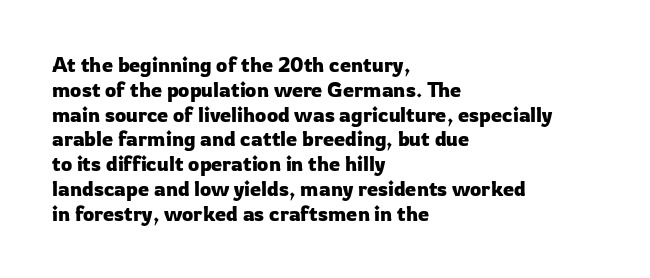
Q: Is the text italic (slanted)? A: No, it is upright.
Q: Is the text underlined? A: No.
Q: How is the paragraph aligned? A: Left-aligned.
Q: Is the spacing between letters normal or unusually wide? A: Normal.
